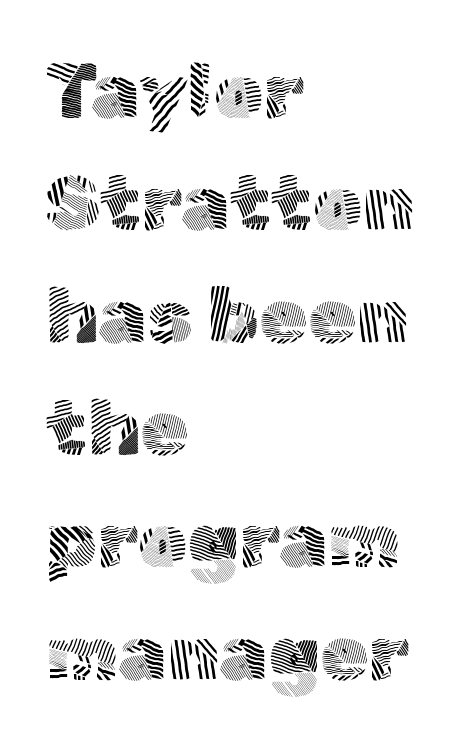
The image shows 78 px light sans-serif type, upright; set left-aligned, normal line spacing (1.44x), normal letter spacing, not underlined; a medium x-height.
